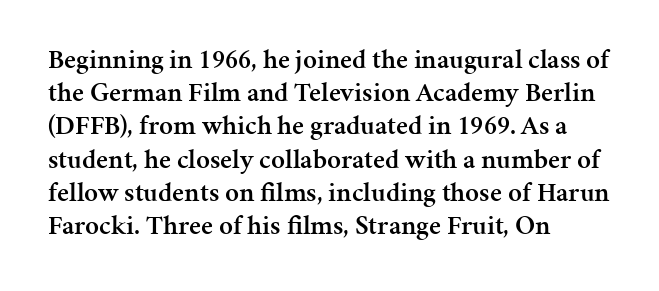
Short and long lines alike share a common starting point at left. The axis of the letterforms is exactly vertical. Plain, unruled lines of type. Caption: semibold face, moderately heavy strokes. How are the letters spaced? Ordinarily, with no added tracking.
